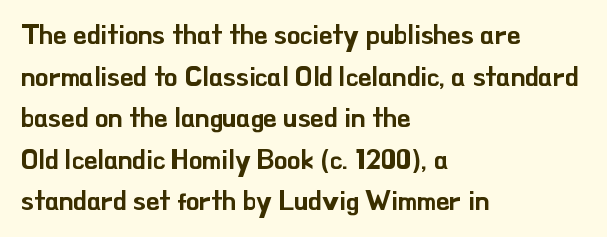
{"italic": "no", "underline": "no", "align": "left", "line_spacing": "normal", "line_spacing_ratio": 1.54, "letter_spacing": "normal", "letter_spacing_em": 0.0, "glyph_px": 27}
